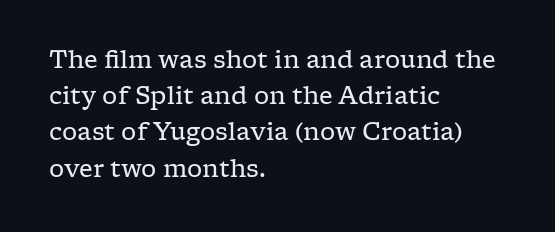
Default kerning and tracking; the words read as compact shapes. Tall strokes in this sample are plumb rather than angled. This rendering uses left alignment, leaving the right contour irregular. Students, observe: this is what conventionally led text looks like. Each stroke keeps to a modest, everyday thickness or less. Honestly, there is no underline to notice here at all.
